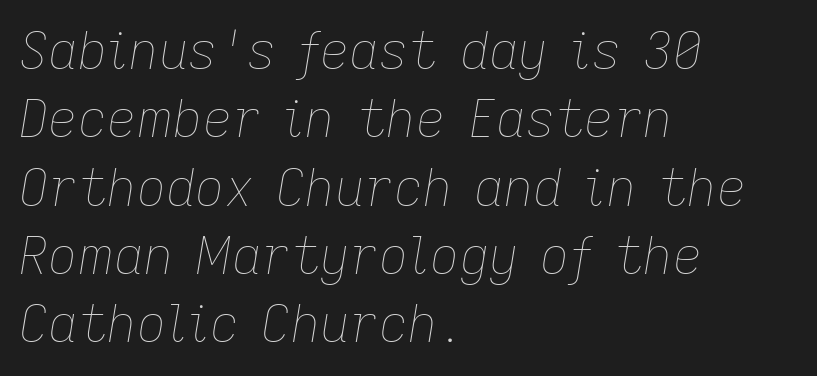
Q: Is the text bold? A: No.
Q: Is the text italic (slanted)? A: Yes, it leans right by about 9 degrees.
Q: Is the text underlined? A: No.
Q: How is the paragraph aligned? A: Left-aligned.
Q: Is the spacing between letters normal or unusually wide? A: Normal.
Q: Is the spacing between lines tight, normal or loose? A: Normal.
Q: Width (condensed, normal, or wide)? A: Normal.
Q: Stroke contrast? A: Low.
Q: x-height? A: Medium.
Q: Monospaced? A: No.
